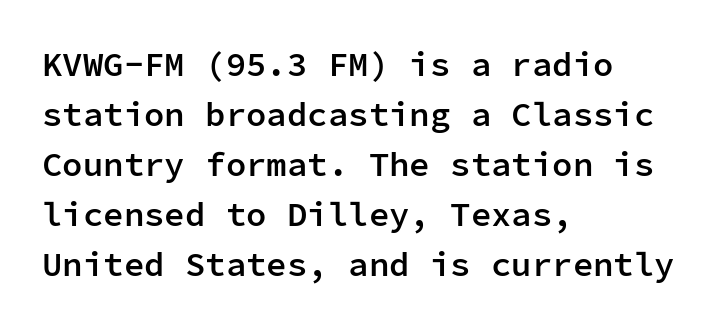
The image shows 34 px semibold sans-serif type, upright, monospaced; set left-aligned, normal line spacing (1.47x), normal letter spacing, not underlined; low stroke contrast and a medium x-height.
